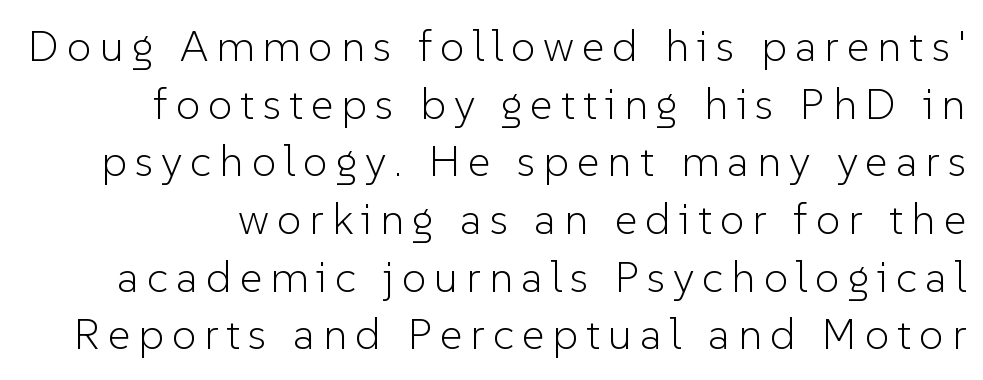
The weight tops out at a normal text grade. Do the characters align in a grid? No, the font is proportional. Rendered with straight, roman letterforms. No feet cap the strokes, marking this as sans-serif type. Is there much room between lines? A standard amount, neither cramped nor airy.
